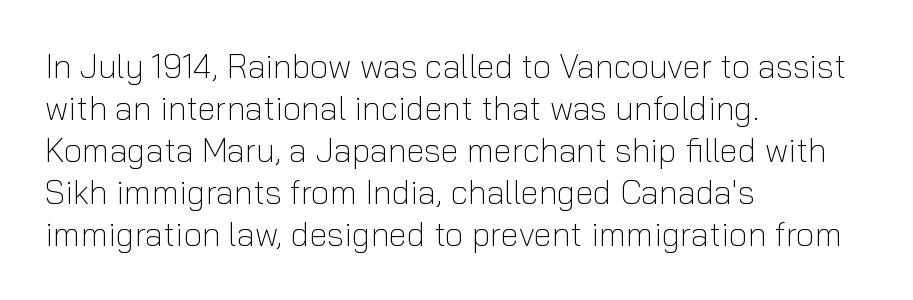
{"serif": "no", "italic": "no", "bold": "no", "weight": "light", "width": "normal", "stroke_contrast": "low", "x_height": "medium", "monospaced": "no", "underline": "no", "align": "left", "line_spacing": "normal", "line_spacing_ratio": 1.27, "letter_spacing": "normal", "letter_spacing_em": 0.0, "glyph_px": 33}
